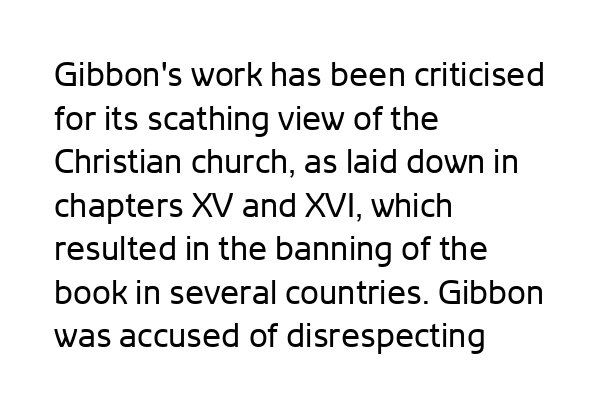
The image shows 34 px regular-weight sans-serif type, upright; set left-aligned, normal line spacing (1.28x), normal letter spacing, not underlined; low stroke contrast and a medium x-height.
